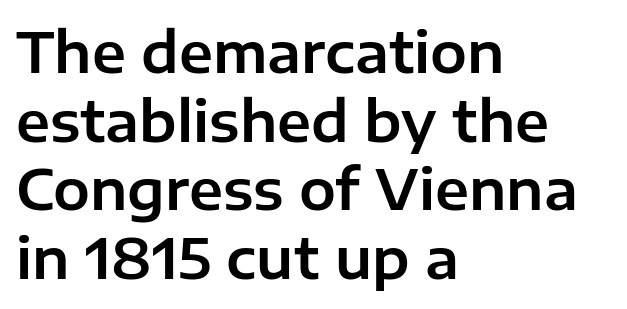
The image shows 55 px sans-serif type, upright; set left-aligned, normal line spacing (1.25x), normal letter spacing, not underlined; low stroke contrast and a medium x-height.
